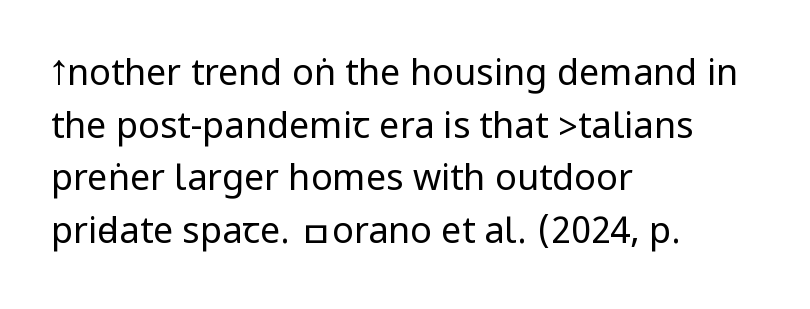
The image shows 36 px regular-weight, condensed sans-serif type, upright; set left-aligned, normal line spacing (1.46x), normal letter spacing, not underlined; low stroke contrast.
